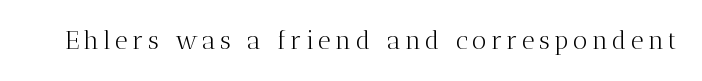
The image shows 25 px text type, upright; set not underlined.
